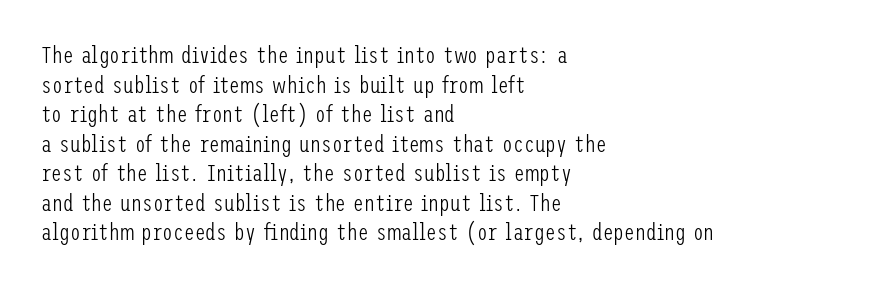
Words appear dense and cohesive because spacing is normal. Stem width sits at or under what a default text font uses. Honestly, there is no underline to notice here at all. The lettering stays uniformly vertical, giving the passage a roman look.
